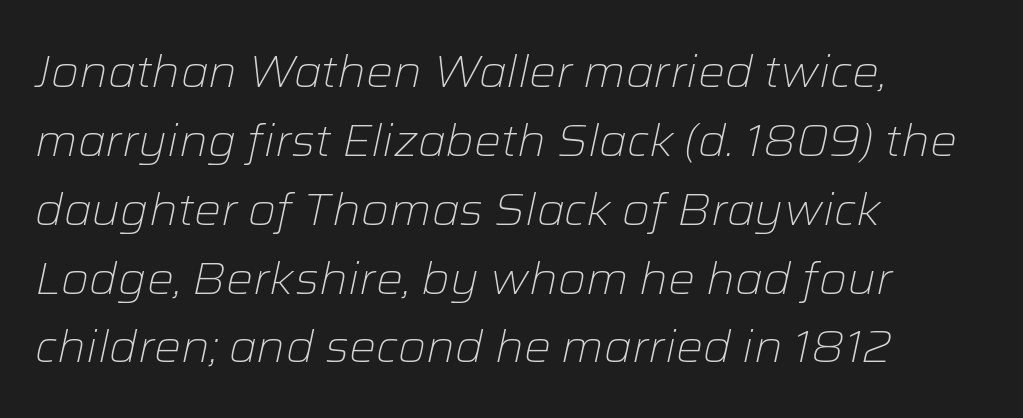
Vertical stems look standard width or narrower in stroke. Does the leading feel generous? No, just average. The tracking reads as untouched default to a designer's eye. This sample is left-justified, so line endings fall wherever the words run out. Descenders hang freely into open space. A typesetter would mark this as italic.
